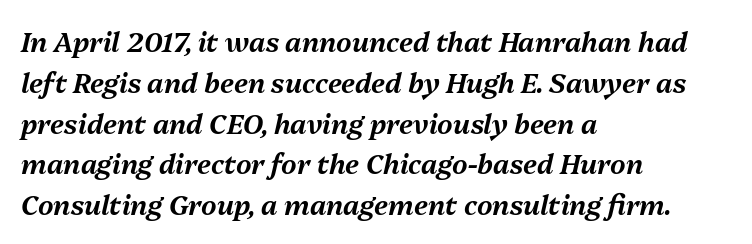
Q: Is the text italic (slanted)? A: Yes, it leans right by about 13 degrees.
Q: Is the text underlined? A: No.
Q: How is the paragraph aligned? A: Left-aligned.
Q: Is the spacing between letters normal or unusually wide? A: Normal.
Q: Is the spacing between lines tight, normal or loose? A: Normal.
